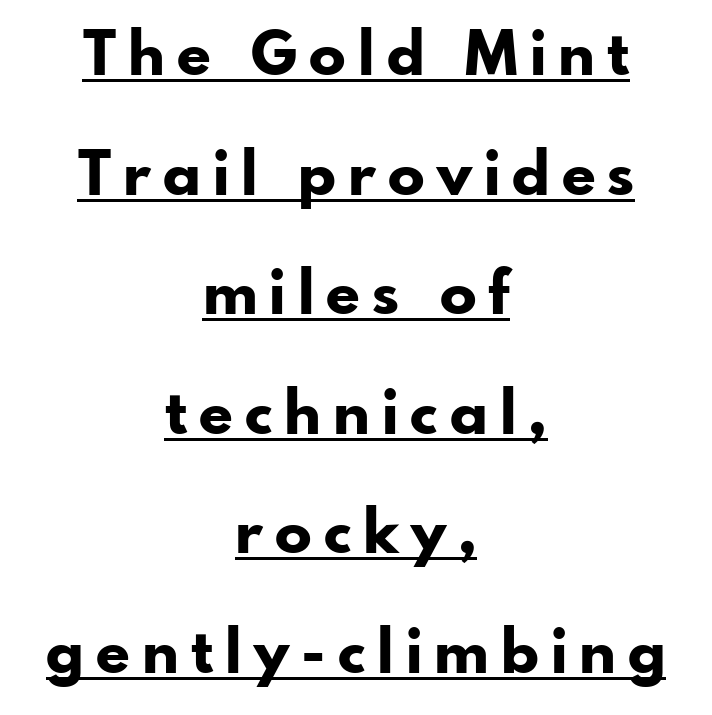
Q: Is the text bold? A: Yes.
Q: Is the text italic (slanted)? A: No, it is upright.
Q: Is the typeface a serif or a sans-serif typeface? A: Sans-serif.
Q: Is the text underlined? A: Yes.
Q: How is the paragraph aligned? A: Centered.
Q: Is the spacing between letters normal or unusually wide? A: Unusually wide.
Q: Is the spacing between lines tight, normal or loose? A: Loose.
Q: Width (condensed, normal, or wide)? A: Normal.
Q: Stroke contrast? A: Low.
Q: x-height? A: Small.
Q: Monospaced? A: No.
